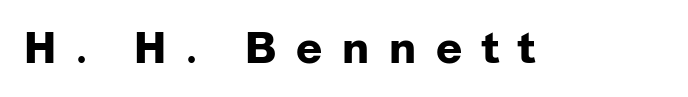
{"serif": "no", "italic": "no", "bold": "yes", "weight": "heavy", "width": "normal", "stroke_contrast": "low", "x_height": "medium", "monospaced": "no", "underline": "no", "letter_spacing": "wide", "letter_spacing_em": 0.46, "glyph_px": 43}
